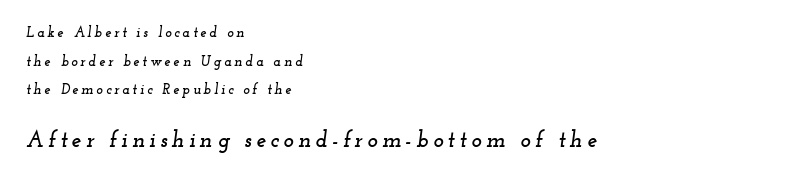
Q: Is the text italic (slanted)? A: Yes, it leans right by about 12 degrees.
Q: Is the text underlined? A: No.
Q: How is the paragraph aligned? A: Left-aligned.
Q: Is the spacing between letters normal or unusually wide? A: Unusually wide.
Q: Is the spacing between lines tight, normal or loose? A: Loose.
Q: Which block of text is set in a larger size, the first (top) or the second (bottom)? A: The second (bottom) one.
